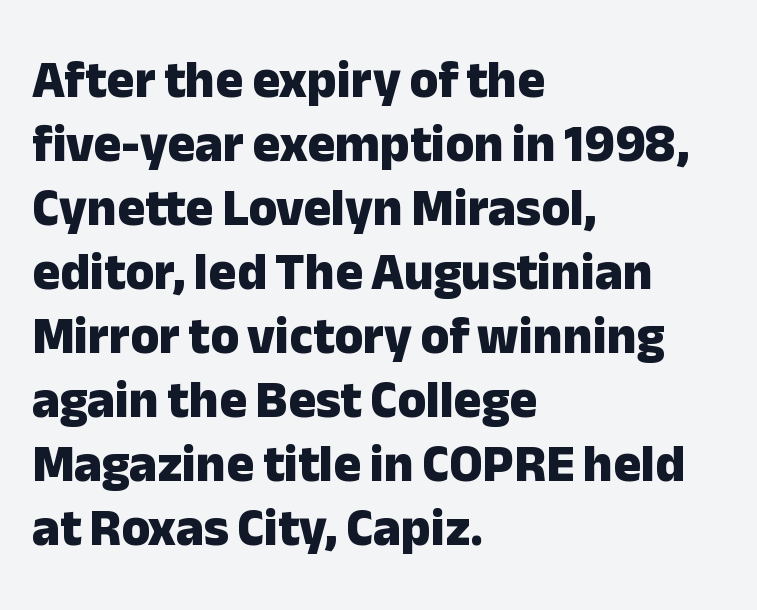
Q: Is the text bold? A: Yes.
Q: Is the text italic (slanted)? A: No, it is upright.
Q: Is the typeface a serif or a sans-serif typeface? A: Sans-serif.
Q: Is the text underlined? A: No.
Q: How is the paragraph aligned? A: Left-aligned.
Q: Is the spacing between letters normal or unusually wide? A: Normal.
Q: Width (condensed, normal, or wide)? A: Normal.
Q: Stroke contrast? A: Low.
Q: x-height? A: Medium.
Q: Monospaced? A: No.
